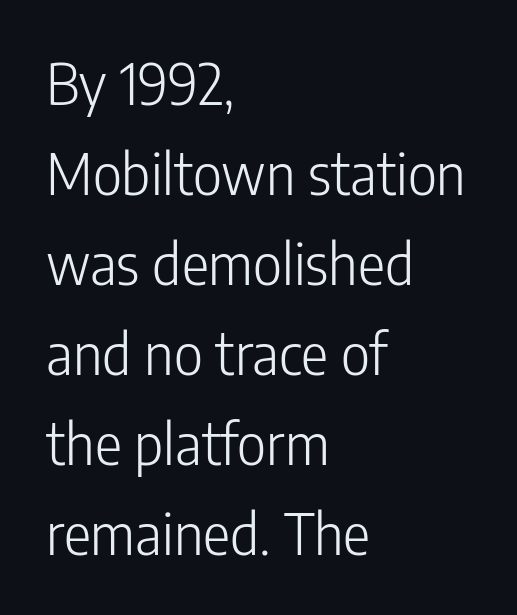
Nope, not italic — everything's standing straight. The leading is moderate, giving the passage an even texture. Typeset ragged right — the left edge is the straight one. The type family on display is of the sans-serif kind. The specimen omits any rule beneath the text block's lines. No extra tracking has been applied to these lines.
